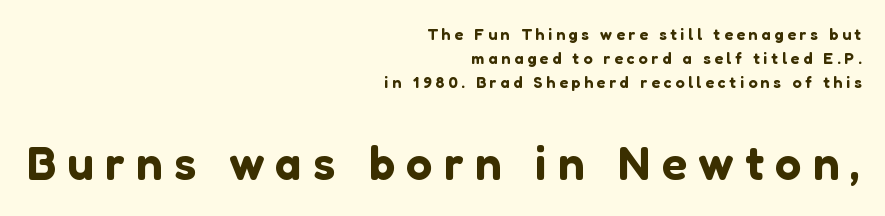
{"serif": "no", "italic": "no", "width": "normal", "stroke_contrast": "low", "x_height": "medium", "monospaced": "no", "underline": "no", "align": "right", "line_spacing": "normal", "line_spacing_ratio": 1.5, "letter_spacing": "wide", "letter_spacing_em": 0.24, "larger_block": "second", "size_ratio": 2.94, "glyph_px": 47}
